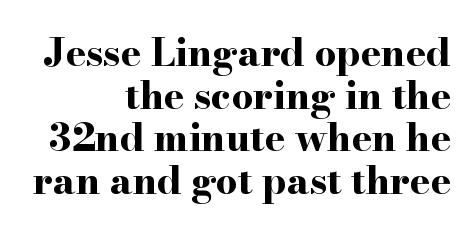
Spacing between characters is what you'd get straight out of the box. The lines are quadded right. The string is rendered with underlining switched off. The line-height multiplier appears low, near solid setting. Character widths vary here, with narrow letters taking less room than wide ones.
